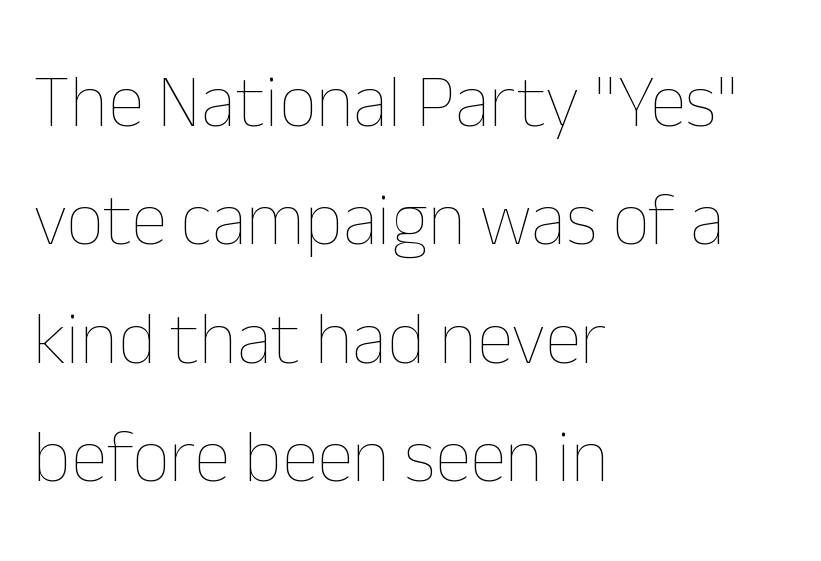
Q: Is the text bold? A: No.
Q: Is the text italic (slanted)? A: No, it is upright.
Q: Is the text underlined? A: No.
Q: How is the paragraph aligned? A: Left-aligned.
Q: Is the spacing between letters normal or unusually wide? A: Normal.
Q: Is the spacing between lines tight, normal or loose? A: Normal.
Q: Width (condensed, normal, or wide)? A: Normal.
Q: Stroke contrast? A: Low.
Q: x-height? A: Medium.
Q: Monospaced? A: No.
